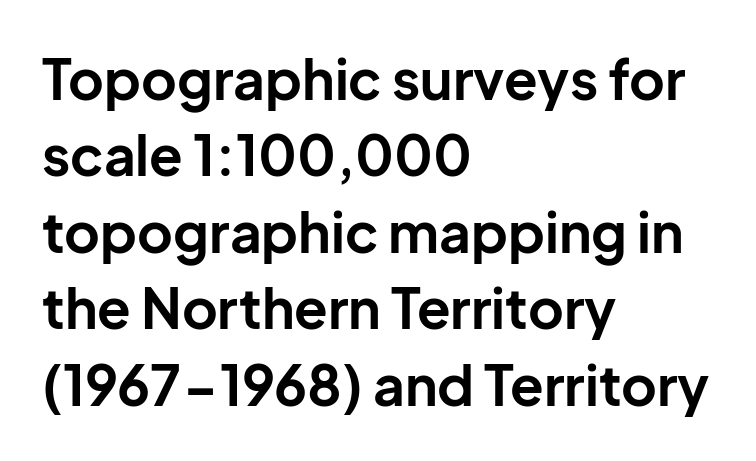
Q: Is the text bold? A: Yes.
Q: Is the text italic (slanted)? A: No, it is upright.
Q: Is the typeface a serif or a sans-serif typeface? A: Sans-serif.
Q: Is the text underlined? A: No.
Q: How is the paragraph aligned? A: Left-aligned.
Q: Is the spacing between letters normal or unusually wide? A: Normal.
Q: Is the spacing between lines tight, normal or loose? A: Normal.
Q: Width (condensed, normal, or wide)? A: Normal.
Q: Stroke contrast? A: Low.
Q: x-height? A: Medium.
Q: Monospaced? A: No.
